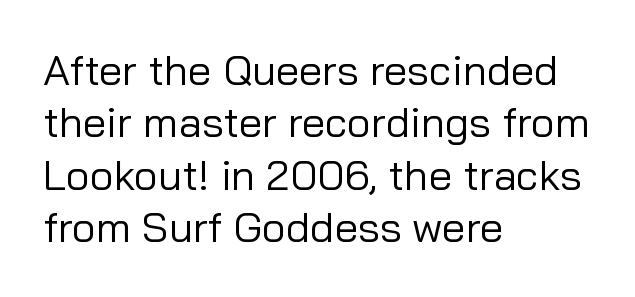
Unmarked baselines from the first word to the last. The face used here is proportionally spaced, like ordinary book or web type. Whoever set this chose a conventional vertical rhythm. Nothing unusual about the tracking: characters are spaced as the font intends. Ordinary non-slanted type is in use. Look at the bottom of the vertical strokes: they stop flat, with no serifs.
